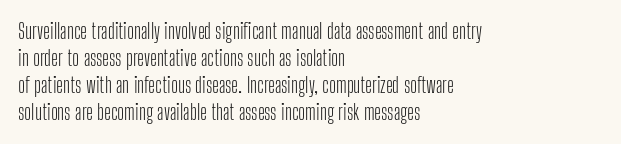
Q: Is the text bold? A: No.
Q: Is the text italic (slanted)? A: No, it is upright.
Q: Is the text underlined? A: No.
Q: How is the paragraph aligned? A: Left-aligned.
Q: Is the spacing between letters normal or unusually wide? A: Normal.
Q: Is the spacing between lines tight, normal or loose? A: Normal.
